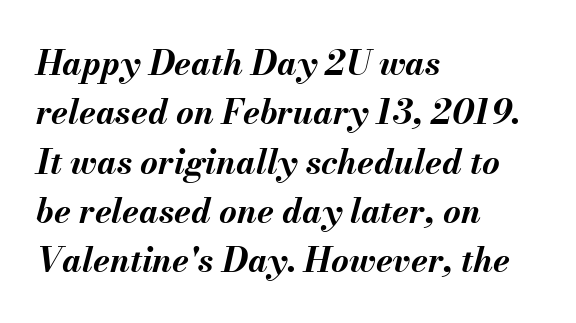
The image shows 34 px bold type, italic (leaning right); set left-aligned, normal line spacing (1.45x), normal letter spacing, not underlined; medium stroke contrast and a small x-height.
